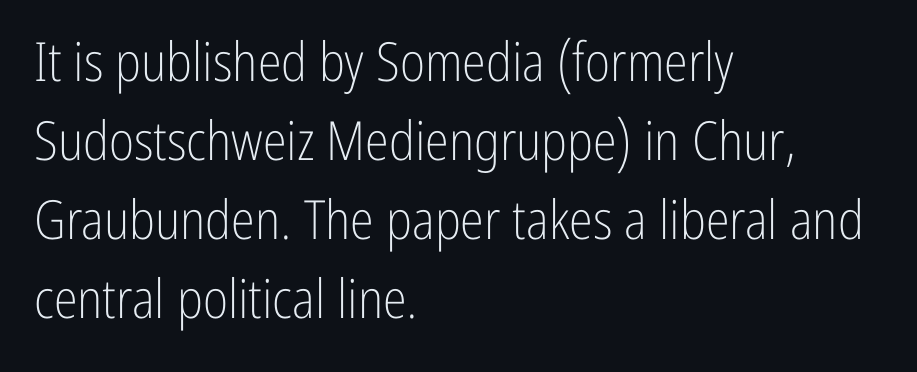
This is roman type, the default non-slanted kind. These lines sit exactly where default settings would place them. The type is set solid horizontally, with unmodified tracking. Descender tails drop into unmarked territory. Unlike a traditional serif, this face leaves its strokes unadorned. The letters advance in unequal steps, a hallmark of proportional type.
